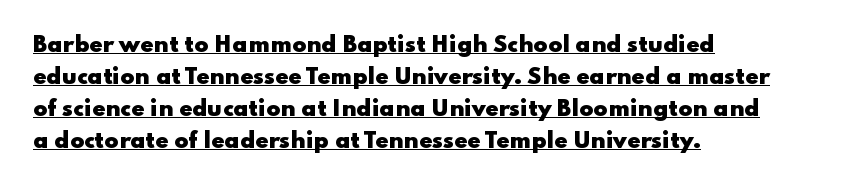
Q: Is the text bold? A: Yes.
Q: Is the text italic (slanted)? A: No, it is upright.
Q: Is the text underlined? A: Yes.
Q: How is the paragraph aligned? A: Left-aligned.
Q: Is the spacing between letters normal or unusually wide? A: Normal.
Q: Is the spacing between lines tight, normal or loose? A: Normal.
